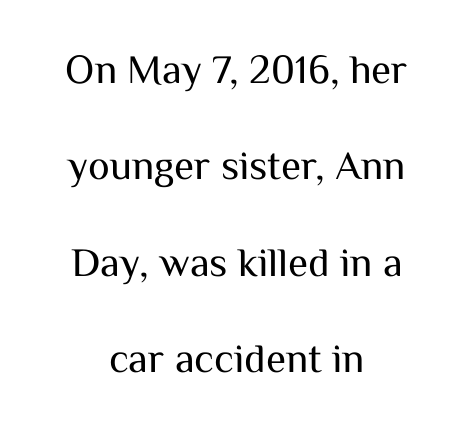
Teacher's note: observe the equal gaps on both sides — that is centered alignment. Tracking here is standard; glyphs follow each other at the usual distance. Unbolded letterforms with no extra heft. Descenders hang freely into open space.
